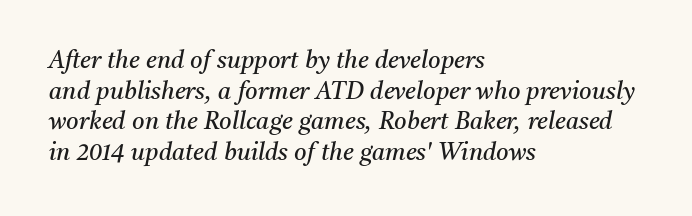
Does the lettering tilt? It does — this is italic. Compared with a typical body face, this is equally light or lighter still. Between one letter and the next there's only the usual sliver of space. What's the leading like? Ordinary, nothing unusual. Does the copy run flush right? No — it runs flush left. Check under the words: just untouched page.
